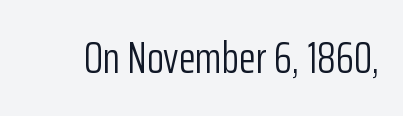
These lines are rendered in a variable-pitch font. How are the letters spaced? Ordinarily, with no added tracking. The font's upright variant was chosen for this text. The letters look calm and open, with moderate or lighter stems. Only glyphs here, with clear space below each row. In terms of letterform style, serifs are entirely absent.
